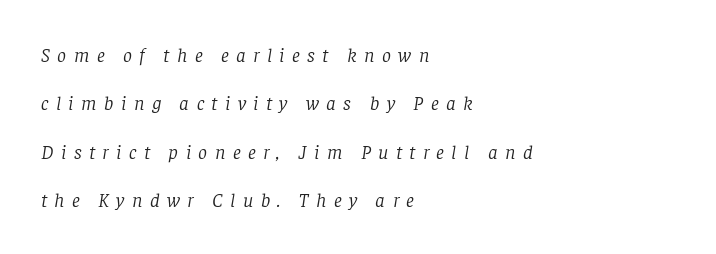
{"italic": "yes", "lean": "right", "slant_degrees": 8, "bold": "no", "underline": "no", "align": "left", "line_spacing": "loose", "line_spacing_ratio": 2.42, "letter_spacing": "wide", "letter_spacing_em": 0.37, "glyph_px": 20}
